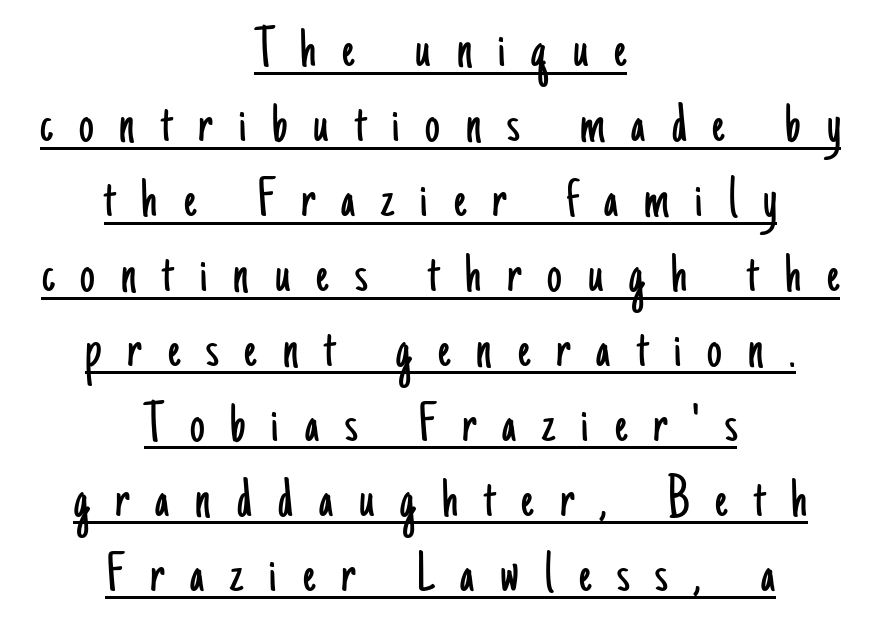
{"serif": "no", "italic": "no", "bold": "no", "weight": "light", "width": "condensed", "stroke_contrast": "low", "x_height": "small", "monospaced": "no", "underline": "yes", "align": "center", "line_spacing": "normal", "line_spacing_ratio": 1.27, "letter_spacing": "wide", "letter_spacing_em": 0.44, "glyph_px": 59}
